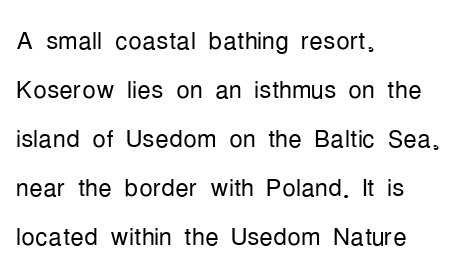
Q: Is the text bold? A: No.
Q: Is the text italic (slanted)? A: No, it is upright.
Q: Is the typeface a serif or a sans-serif typeface? A: Sans-serif.
Q: Is the text underlined? A: No.
Q: How is the paragraph aligned? A: Left-aligned.
Q: Is the spacing between letters normal or unusually wide? A: Normal.
Q: Is the spacing between lines tight, normal or loose? A: Normal.
Q: Width (condensed, normal, or wide)? A: Condensed.
Q: Stroke contrast? A: Low.
Q: x-height? A: Medium.
Q: Monospaced? A: No.
